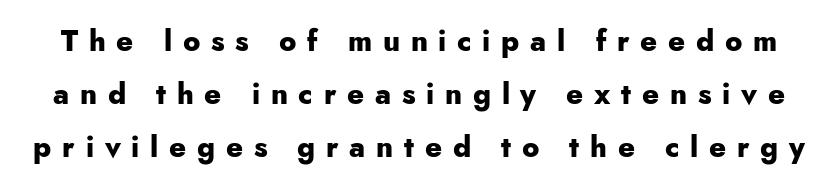
{"serif": "no", "italic": "no", "bold": "yes", "weight": "heavy", "width": "normal", "stroke_contrast": "low", "x_height": "small", "monospaced": "no", "underline": "no", "line_spacing_ratio": 1.82, "letter_spacing": "wide", "letter_spacing_em": 0.37, "glyph_px": 29}
